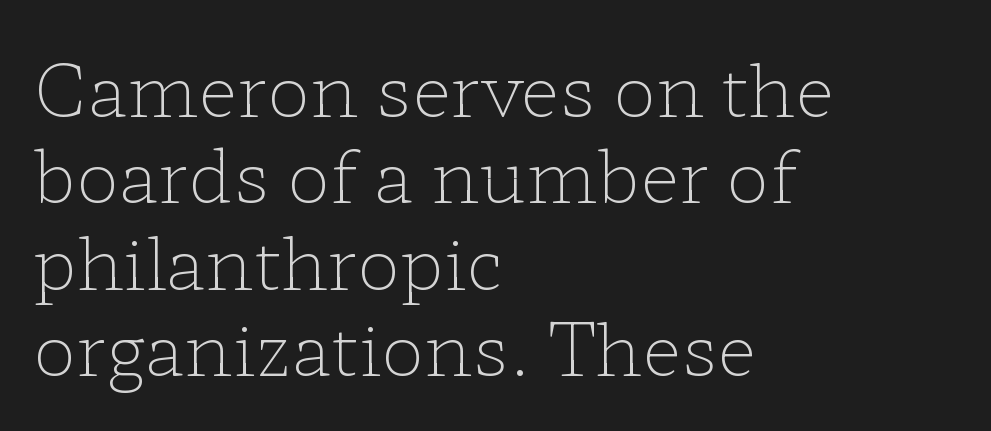
These lines are rendered in a variable-pitch font. Is there any slant? The stems are plumb. Stroke mass is kept to a normal reading level or below. This rendering leaves character spacing at its baseline value. This rendering uses left alignment, leaving the right contour irregular. This is serif lettering, the kind often seen in printed books.
